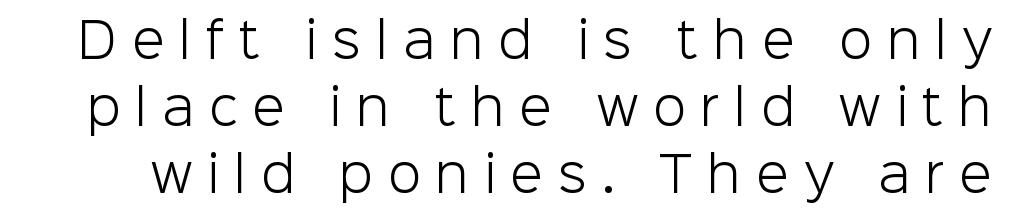
Q: Is the text bold? A: No.
Q: Is the text italic (slanted)? A: No, it is upright.
Q: Is the typeface a serif or a sans-serif typeface? A: Sans-serif.
Q: Is the text underlined? A: No.
Q: Is the spacing between letters normal or unusually wide? A: Unusually wide.
Q: Is the spacing between lines tight, normal or loose? A: Normal.
Q: Width (condensed, normal, or wide)? A: Normal.
Q: Stroke contrast? A: Low.
Q: x-height? A: Medium.
Q: Monospaced? A: No.
